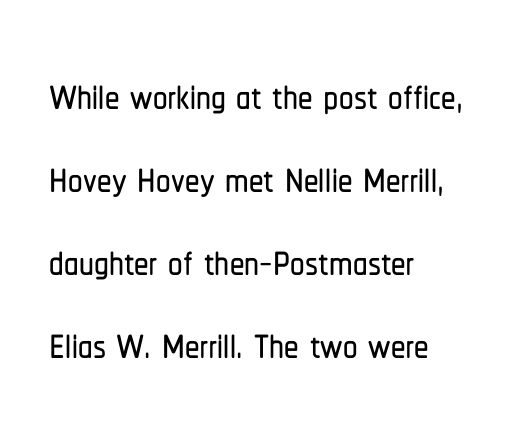
{"serif": "no", "italic": "no", "width": "condensed", "stroke_contrast": "low", "x_height": "medium", "monospaced": "no", "underline": "no", "align": "left", "line_spacing": "normal", "line_spacing_ratio": 1.43, "letter_spacing": "normal", "letter_spacing_em": 0.0, "glyph_px": 58}
